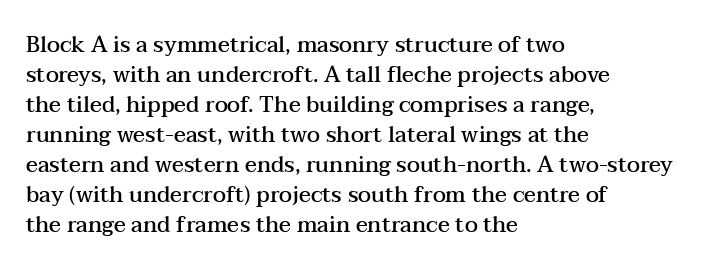
In terms of letterspacing, this is plain default setting. Underlining? Definitely not there. The rendering anchors every line to the left-hand side. Style check: upright.
